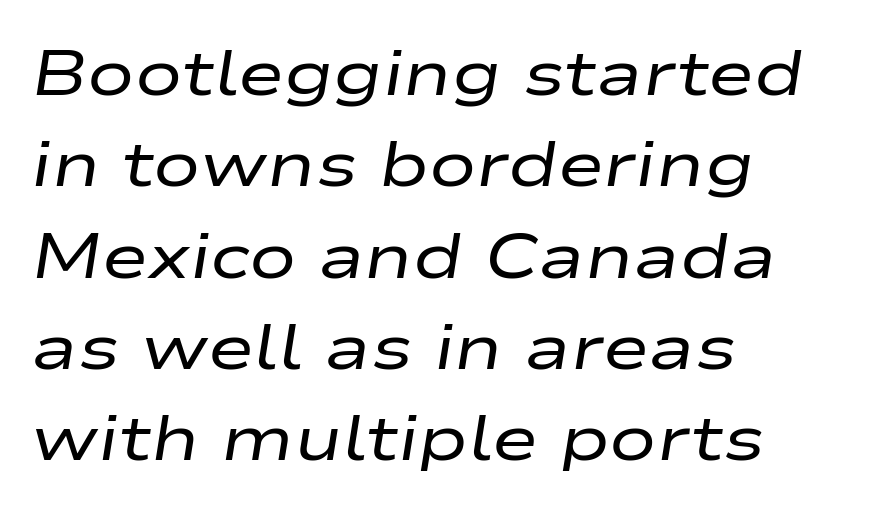
{"italic": "yes", "lean": "right", "slant_degrees": 9, "bold": "no", "weight": "regular", "width": "wide", "stroke_contrast": "low", "x_height": "medium", "monospaced": "no", "underline": "no", "align": "left", "line_spacing": "normal", "line_spacing_ratio": 1.45, "letter_spacing": "normal", "letter_spacing_em": 0.0, "glyph_px": 63}
